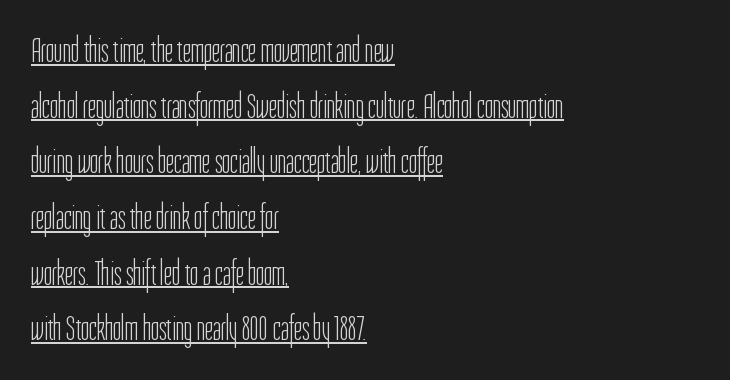
{"serif": "no", "italic": "no", "bold": "no", "weight": "light", "width": "condensed", "stroke_contrast": "low", "x_height": "medium", "monospaced": "no", "underline": "yes", "align": "left", "line_spacing": "normal", "line_spacing_ratio": 1.59, "letter_spacing": "normal", "letter_spacing_em": 0.0, "glyph_px": 35}
